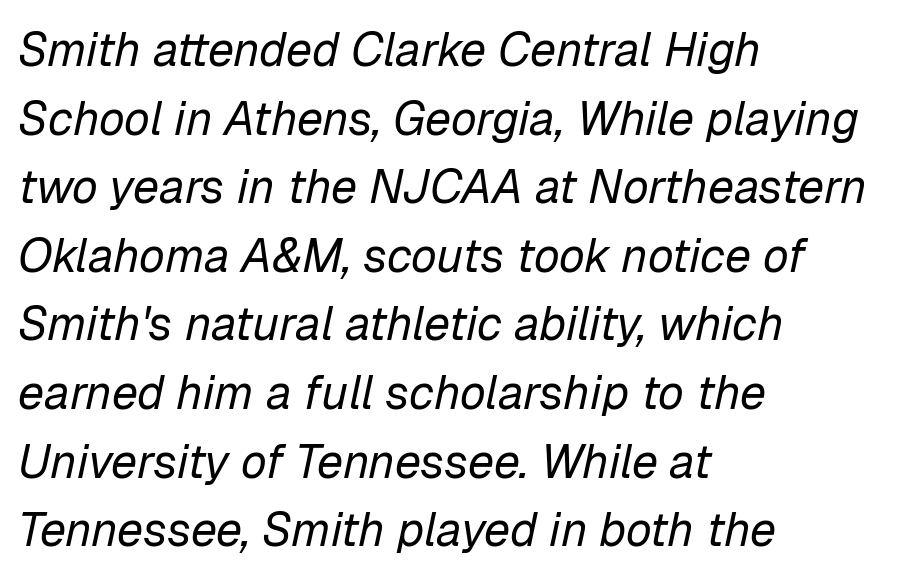
Q: Is the text bold? A: No.
Q: Is the text italic (slanted)? A: Yes, it leans right by about 12 degrees.
Q: Is the text underlined? A: No.
Q: How is the paragraph aligned? A: Left-aligned.
Q: Is the spacing between letters normal or unusually wide? A: Normal.
Q: Is the spacing between lines tight, normal or loose? A: Normal.
Q: Width (condensed, normal, or wide)? A: Normal.
Q: Stroke contrast? A: Low.
Q: x-height? A: Medium.
Q: Monospaced? A: No.
